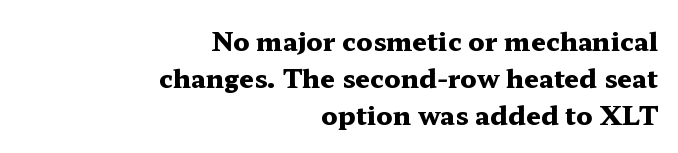
In terms of posture, this sample is upright. The characters look thick and weighty, a clear bold. The letterforms sit shoulder to shoulder at normal distance. These lines are set flush right with a ragged left edge.
